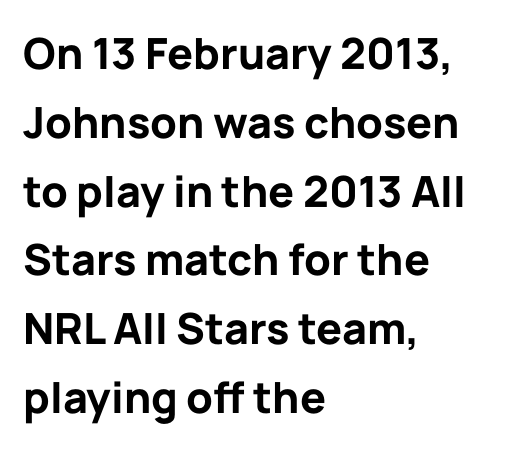
Students, this is bold: see how much ink each stroke carries. In terms of letterform style, serifs are entirely absent. The glyphs are unaccompanied by any horizontal stroke below them. When letters stand straight like this, we call the style roman or upright.
